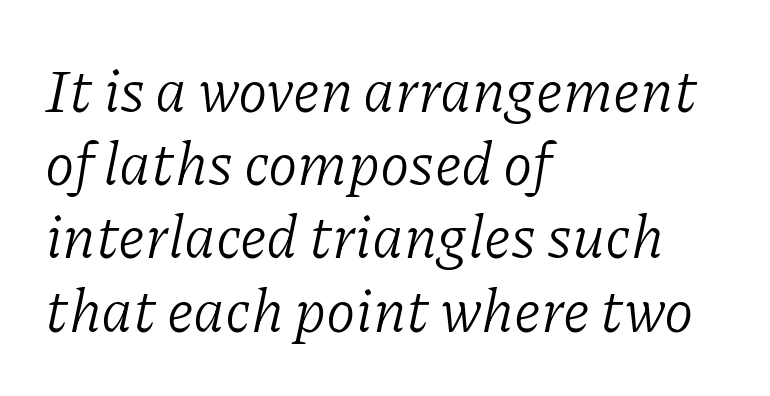
The image shows 60 px light serif type, italic (leaning right); set left-aligned, line spacing 1.22x, normal letter spacing, not underlined; low stroke contrast and a medium x-height.
